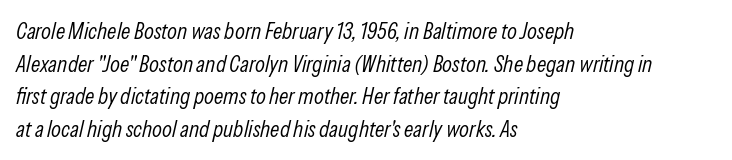
The space between consecutive lines is moderate. Visually the block forms a straight wall on the left and a jagged coastline on the right. The text carries the slant typical of an italic or oblique font. Standard letterfit; no display-style spreading of the glyphs. Unbolded letterforms with no extra heft.
